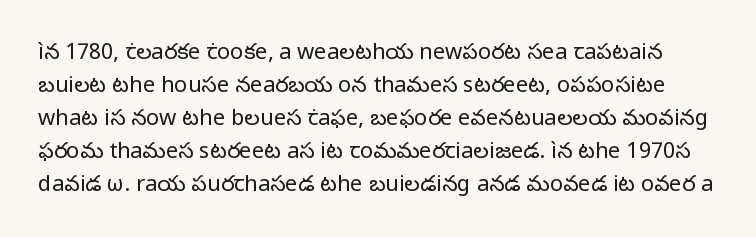
Students, note that the glyphs here touch the page at normal intervals. Descender tails drop into unmarked territory. If you drew a line through each stem, it would be perfectly vertical. These glyphs show unthickened strokes, regular width or finer.
